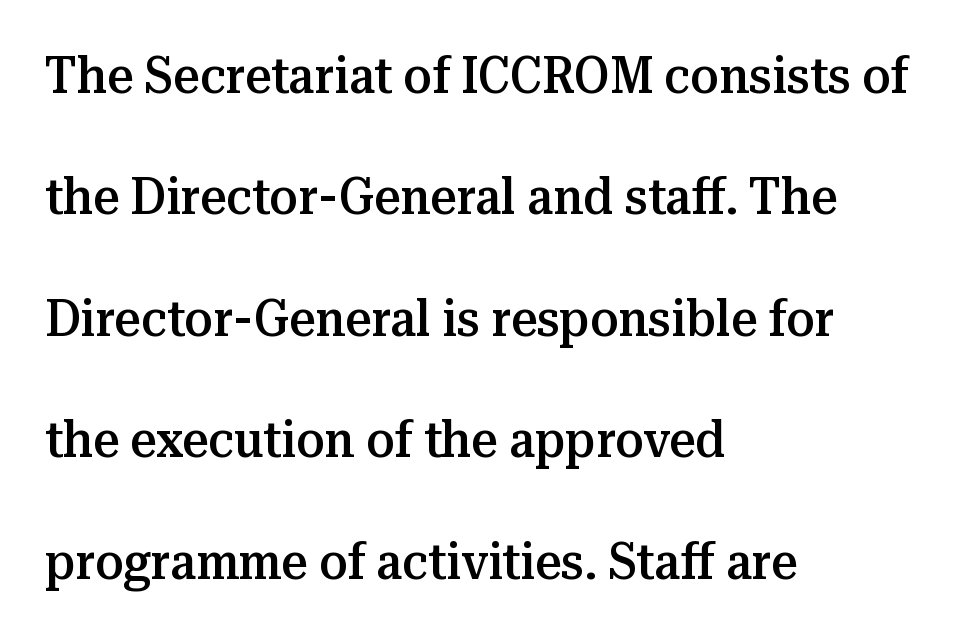
Q: Is the text bold? A: Semi-bold.
Q: Is the text italic (slanted)? A: No, it is upright.
Q: Is the typeface a serif or a sans-serif typeface? A: Serif.
Q: Is the text underlined? A: No.
Q: How is the paragraph aligned? A: Left-aligned.
Q: Is the spacing between letters normal or unusually wide? A: Normal.
Q: Is the spacing between lines tight, normal or loose? A: Loose.
Q: Width (condensed, normal, or wide)? A: Normal.
Q: Stroke contrast? A: Medium.
Q: x-height? A: Medium.
Q: Monospaced? A: No.
